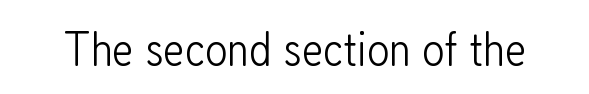
The image shows 49 px light, condensed sans-serif type, upright; set normal letter spacing, not underlined; low stroke contrast and a medium x-height.
